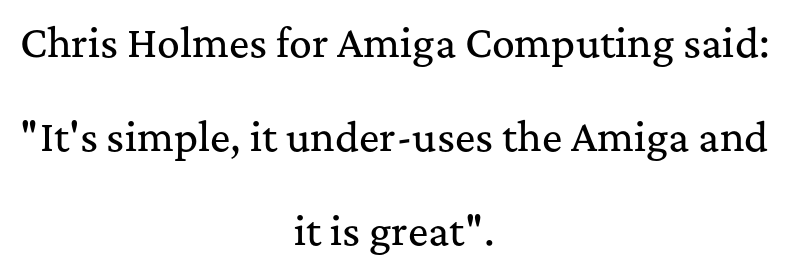
{"serif": "yes", "italic": "no", "width": "normal", "stroke_contrast": "medium", "x_height": "medium", "monospaced": "no", "underline": "no", "align": "center", "line_spacing": "loose", "line_spacing_ratio": 2.48, "letter_spacing": "normal", "letter_spacing_em": 0.0, "glyph_px": 38}
